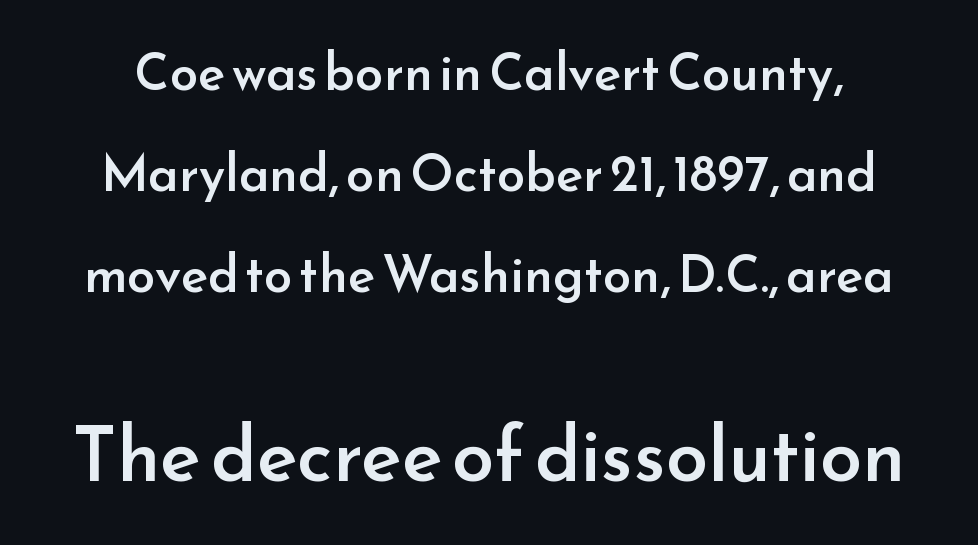
Set as a demibold, roughly 600 on the weight scale. This rendering features lettering with no underline. No italicization has been applied; the sample stays upright. Successive baselines arrive slowly, with a big drop between each.
